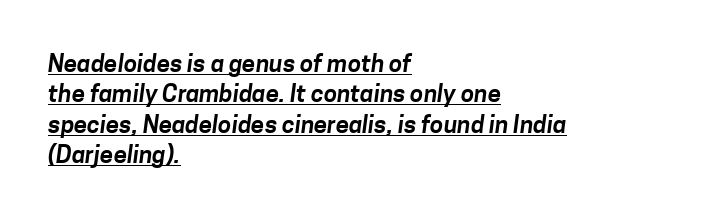
Q: Is the text underlined? A: Yes.
Q: How is the paragraph aligned? A: Left-aligned.
Q: Is the spacing between letters normal or unusually wide? A: Normal.
Q: Is the spacing between lines tight, normal or loose? A: Normal.
